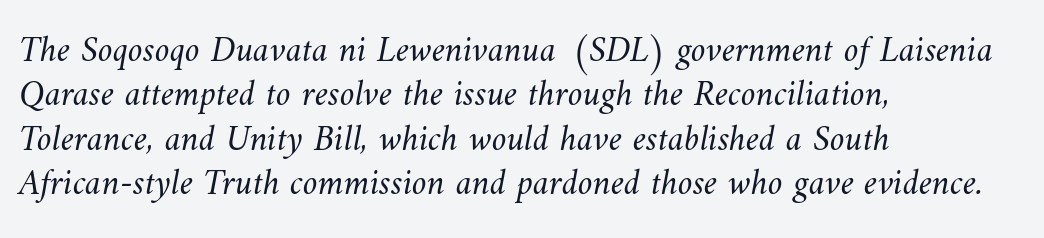
Q: Is the text bold? A: No.
Q: Is the text underlined? A: No.
Q: How is the paragraph aligned? A: Left-aligned.
Q: Is the spacing between letters normal or unusually wide? A: Normal.
Q: Width (condensed, normal, or wide)? A: Normal.
Q: Stroke contrast? A: Medium.
Q: x-height? A: Small.
Q: Monospaced? A: No.
